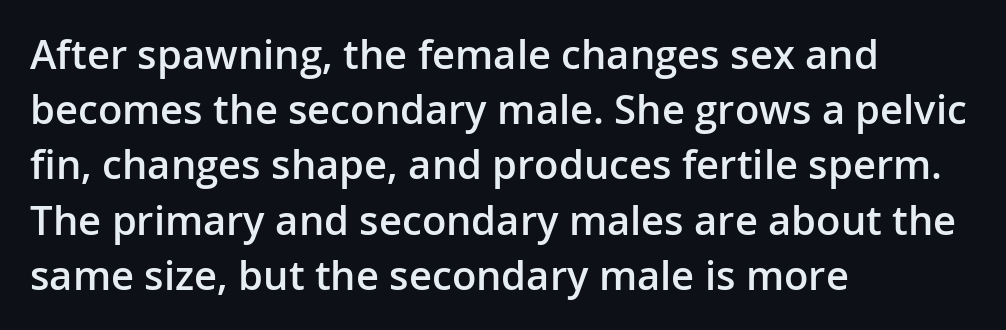
The image shows 40 px semibold sans-serif type, upright; set left-aligned, normal line spacing (1.38x), normal letter spacing, not underlined; low stroke contrast and a medium x-height.
